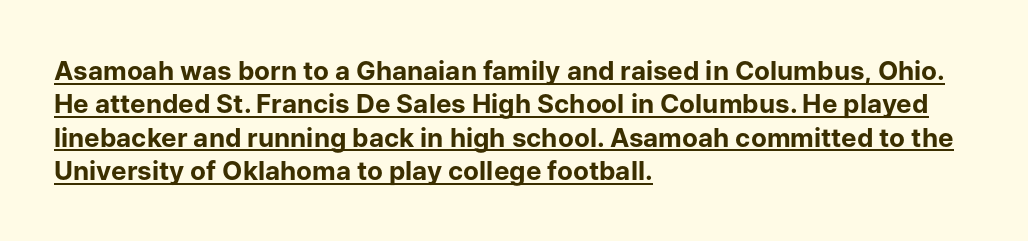
The image shows 26 px bold type, upright; set left-aligned, normal line spacing (1.28x), normal letter spacing, underlined.
